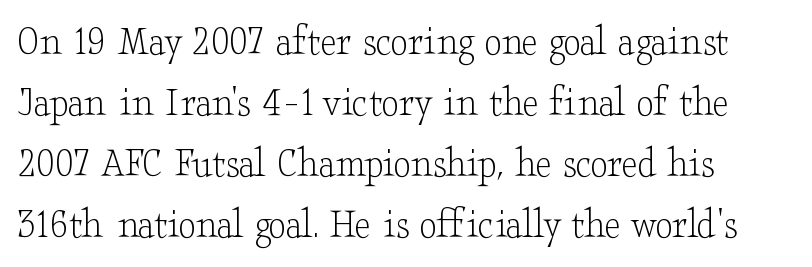
Students, observe: this is what conventionally led text looks like. Quick note: not italic, upright. A serif font was chosen for this passage. Heaviness? Minimal to ordinary, like unemphasized prose. Beneath every word, the page is bare. Varying glyph widths throughout — classic text-font behaviour.
